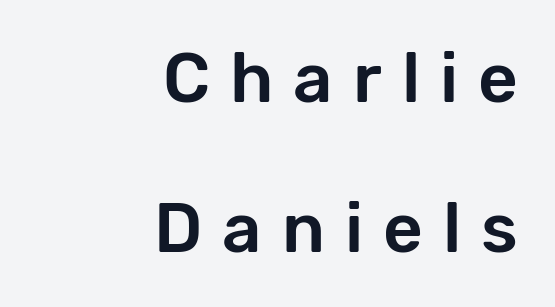
Q: Is the text italic (slanted)? A: No, it is upright.
Q: Is the typeface a serif or a sans-serif typeface? A: Sans-serif.
Q: Is the text underlined? A: No.
Q: How is the paragraph aligned? A: Right-aligned.
Q: Is the spacing between letters normal or unusually wide? A: Unusually wide.
Q: Is the spacing between lines tight, normal or loose? A: Loose.
Q: Width (condensed, normal, or wide)? A: Normal.
Q: Stroke contrast? A: Low.
Q: x-height? A: Medium.
Q: Monospaced? A: No.
